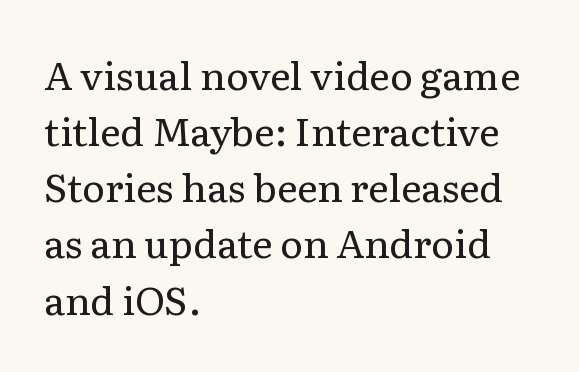
Q: Is the text bold? A: No.
Q: Is the text italic (slanted)? A: No, it is upright.
Q: Is the typeface a serif or a sans-serif typeface? A: Serif.
Q: Is the text underlined? A: No.
Q: How is the paragraph aligned? A: Left-aligned.
Q: Is the spacing between letters normal or unusually wide? A: Normal.
Q: Is the spacing between lines tight, normal or loose? A: Normal.
Q: Width (condensed, normal, or wide)? A: Normal.
Q: Stroke contrast? A: Low.
Q: x-height? A: Medium.
Q: Monospaced? A: No.
